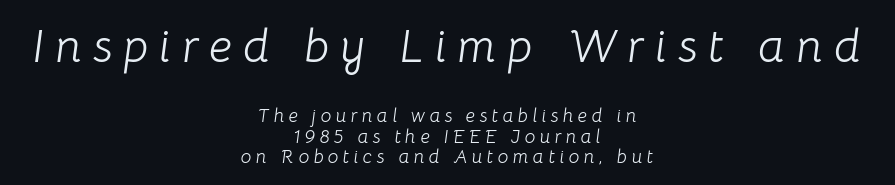
{"italic": "yes", "lean": "right", "slant_degrees": 8, "bold": "no", "weight": "light", "width": "normal", "stroke_contrast": "low", "x_height": "medium", "monospaced": "no", "underline": "no", "align": "center", "line_spacing": "tight", "line_spacing_ratio": 1.06, "letter_spacing": "wide", "letter_spacing_em": 0.23, "larger_block": "first", "size_ratio": 2.47, "glyph_px": 47}
